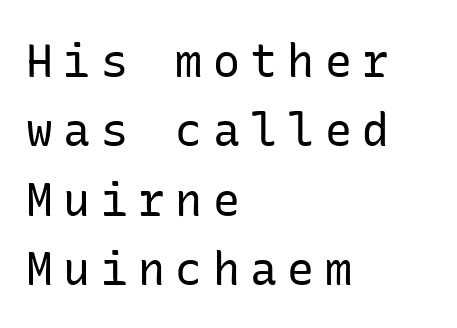
Q: Is the text bold? A: No.
Q: Is the text italic (slanted)? A: No, it is upright.
Q: Is the typeface a serif or a sans-serif typeface? A: Sans-serif.
Q: Is the text underlined? A: No.
Q: How is the paragraph aligned? A: Left-aligned.
Q: Is the spacing between letters normal or unusually wide? A: Unusually wide.
Q: Is the spacing between lines tight, normal or loose? A: Normal.
Q: Width (condensed, normal, or wide)? A: Normal.
Q: Stroke contrast? A: Low.
Q: x-height? A: Medium.
